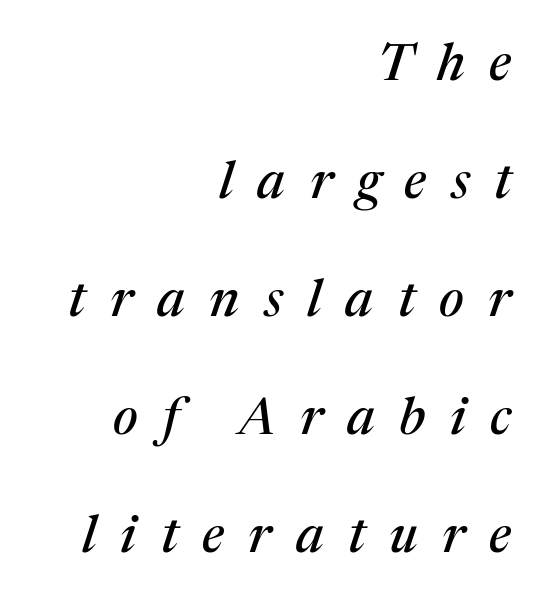
Q: Is the text italic (slanted)? A: Yes, it leans right by about 17 degrees.
Q: Is the typeface a serif or a sans-serif typeface? A: Serif.
Q: Is the text underlined? A: No.
Q: How is the paragraph aligned? A: Right-aligned.
Q: Is the spacing between letters normal or unusually wide? A: Unusually wide.
Q: Is the spacing between lines tight, normal or loose? A: Loose.
Q: Width (condensed, normal, or wide)? A: Normal.
Q: Stroke contrast? A: Medium.
Q: x-height? A: Medium.
Q: Monospaced? A: No.
